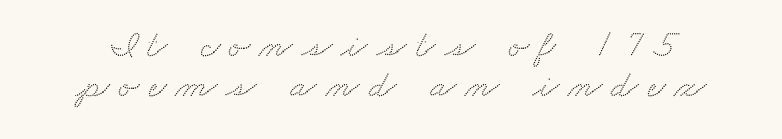
Q: Is the typeface a serif or a sans-serif typeface? A: Serif.
Q: Is the text underlined? A: No.
Q: Is the spacing between letters normal or unusually wide? A: Unusually wide.
Q: Is the spacing between lines tight, normal or loose? A: Tight.
Q: Width (condensed, normal, or wide)? A: Wide.
Q: Stroke contrast? A: Medium.
Q: x-height? A: Small.
Q: Monospaced? A: No.
